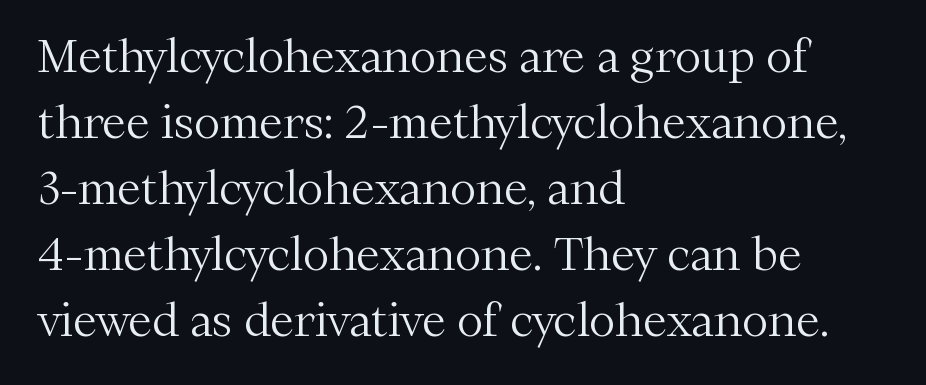
The cut favours lightness, reaching ordinary text weight at its darkest. Students, note that the glyphs here touch the page at normal intervals. The font family rendered here belongs to the serif group. Unlike italic type, these characters show no tilt at all. The passage shown is typed in a proportional face where columns would drift.
